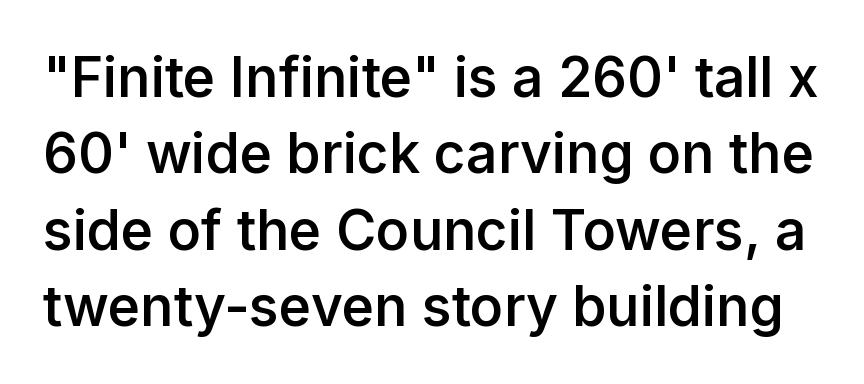
{"serif": "no", "italic": "no", "bold": "semi", "weight": "semibold", "width": "normal", "stroke_contrast": "low", "x_height": "medium", "monospaced": "no", "underline": "no", "line_spacing": "normal", "line_spacing_ratio": 1.39, "letter_spacing": "normal", "letter_spacing_em": 0.0, "glyph_px": 55}
